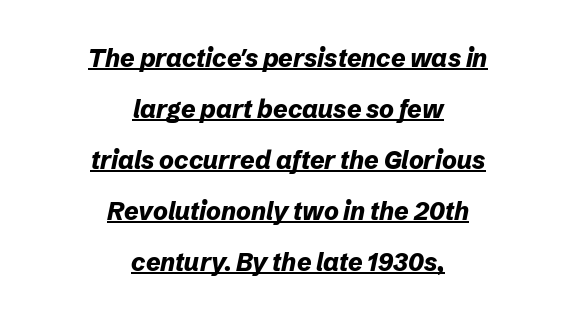
Q: Is the text bold? A: Yes.
Q: Is the text italic (slanted)? A: Yes, it leans right by about 12 degrees.
Q: Is the text underlined? A: Yes.
Q: How is the paragraph aligned? A: Centered.
Q: Is the spacing between letters normal or unusually wide? A: Normal.
Q: Is the spacing between lines tight, normal or loose? A: Loose.
